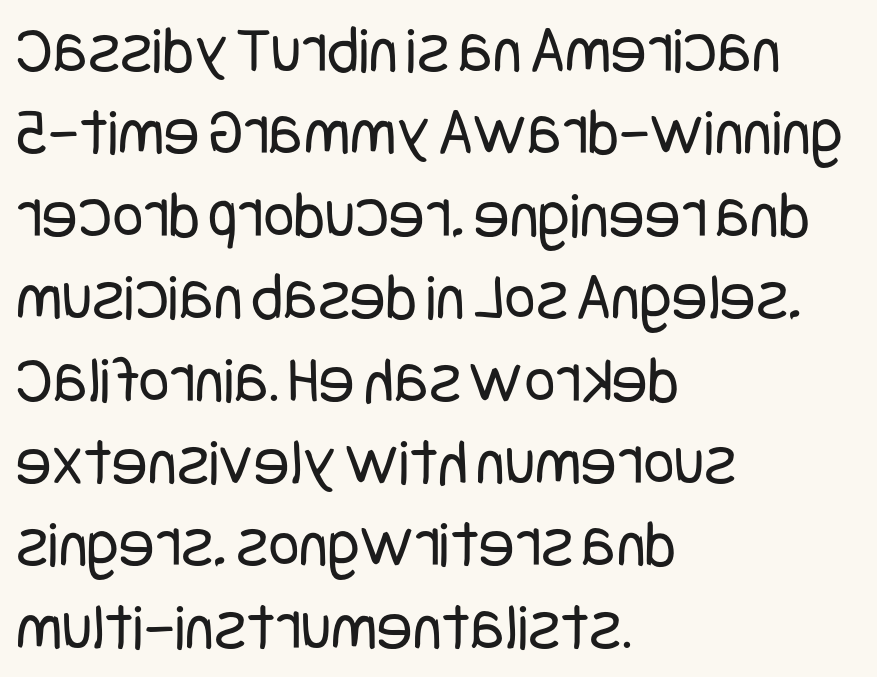
The image shows 67 px regular-weight, condensed sans-serif type, upright; set left-aligned, line spacing 1.23x, normal letter spacing, not underlined; low stroke contrast and a large x-height.
